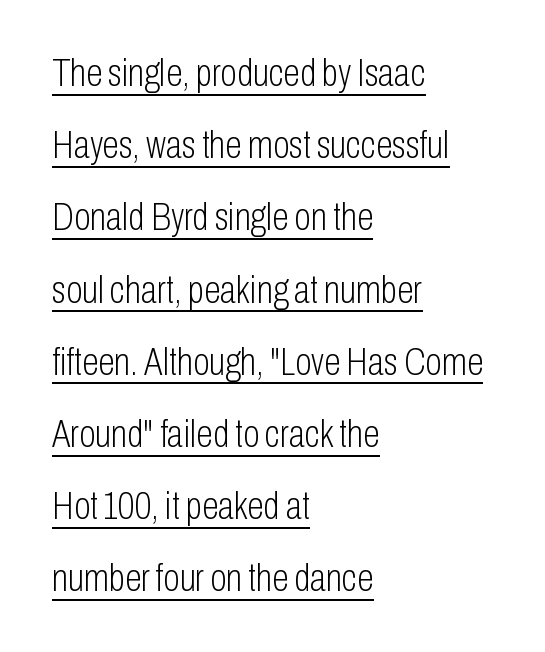
{"serif": "no", "italic": "no", "bold": "no", "weight": "light", "width": "condensed", "stroke_contrast": "low", "x_height": "medium", "monospaced": "no", "underline": "yes", "align": "left", "line_spacing": "loose", "line_spacing_ratio": 1.9, "letter_spacing": "normal", "letter_spacing_em": 0.0, "glyph_px": 38}
